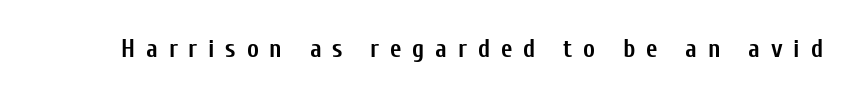
Q: Is the text bold? A: Yes.
Q: Is the text italic (slanted)? A: No, it is upright.
Q: Is the text underlined? A: No.
Q: Is the spacing between letters normal or unusually wide? A: Unusually wide.
